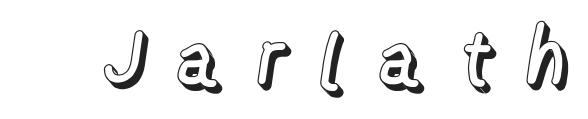
The space beneath each line is pristine and unruled. The horizontal fit of the characters is loose and conspicuously gappy. Each letter keeps its own natural width here, so spacing adapts to shape.
